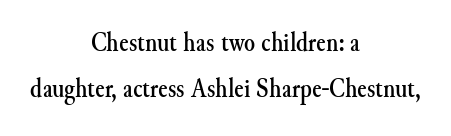
Q: Is the text italic (slanted)? A: No, it is upright.
Q: Is the typeface a serif or a sans-serif typeface? A: Serif.
Q: Is the text underlined? A: No.
Q: How is the paragraph aligned? A: Centered.
Q: Is the spacing between letters normal or unusually wide? A: Normal.
Q: Is the spacing between lines tight, normal or loose? A: Normal.
Q: Width (condensed, normal, or wide)? A: Normal.
Q: Stroke contrast? A: Medium.
Q: x-height? A: Small.
Q: Monospaced? A: No.
